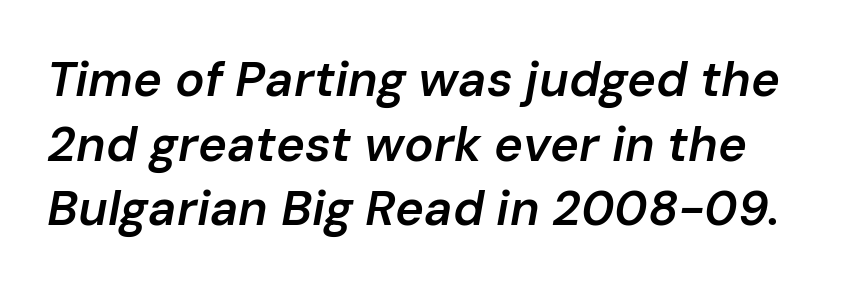
The image shows 49 px semibold type, italic (leaning right); set normal line spacing (1.32x), normal letter spacing, not underlined; low stroke contrast and a medium x-height.
